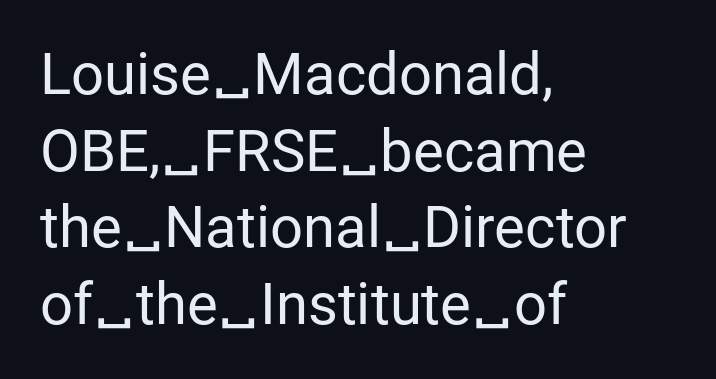
Q: Is the text bold? A: No.
Q: Is the text italic (slanted)? A: No, it is upright.
Q: Is the typeface a serif or a sans-serif typeface? A: Sans-serif.
Q: Is the text underlined? A: No.
Q: How is the paragraph aligned? A: Left-aligned.
Q: Is the spacing between letters normal or unusually wide? A: Normal.
Q: Is the spacing between lines tight, normal or loose? A: Normal.
Q: Width (condensed, normal, or wide)? A: Normal.
Q: Stroke contrast? A: Low.
Q: x-height? A: Medium.
Q: Monospaced? A: No.
